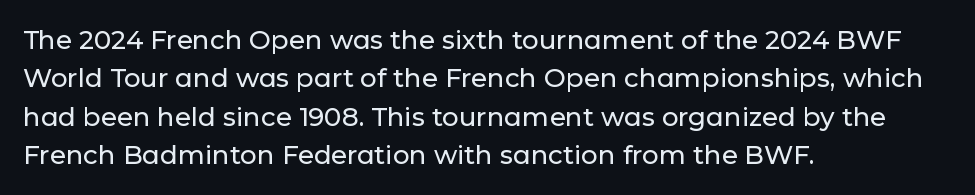
{"italic": "no", "underline": "no", "align": "left", "line_spacing": "normal", "line_spacing_ratio": 1.48, "letter_spacing": "normal", "letter_spacing_em": 0.0, "glyph_px": 26}
